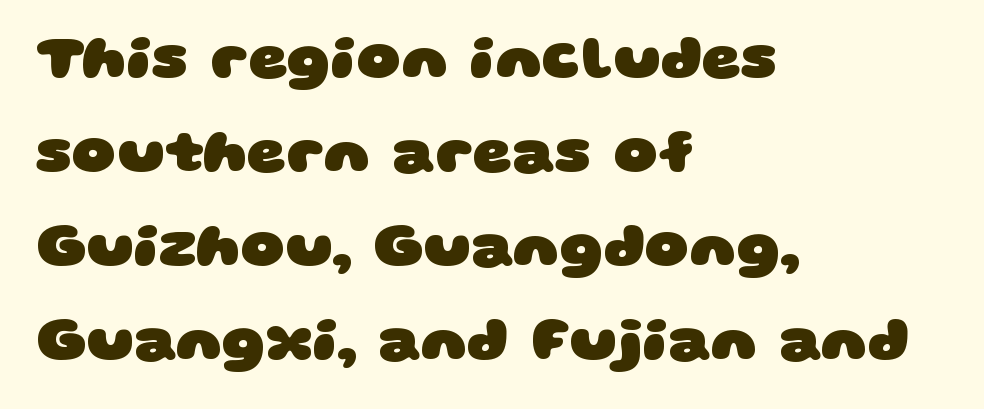
The image shows 61 px heavy, wide sans-serif type; set left-aligned, normal line spacing (1.54x), normal letter spacing, not underlined; low stroke contrast and a large x-height.
